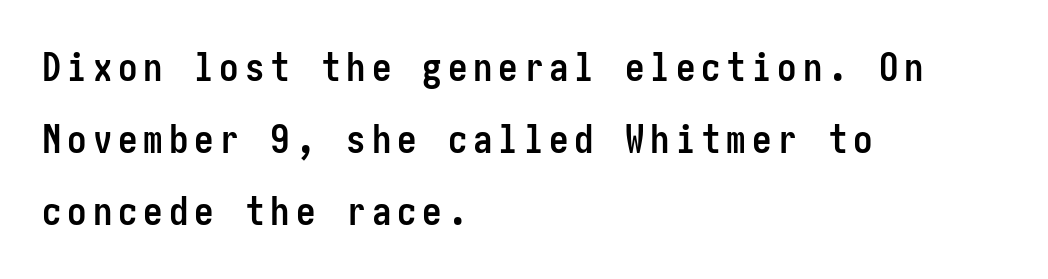
{"serif": "no", "italic": "no", "bold": "yes", "weight": "semibold", "width": "condensed", "stroke_contrast": "low", "x_height": "medium", "underline": "no", "align": "left", "line_spacing_ratio": 1.85, "glyph_px": 39}
